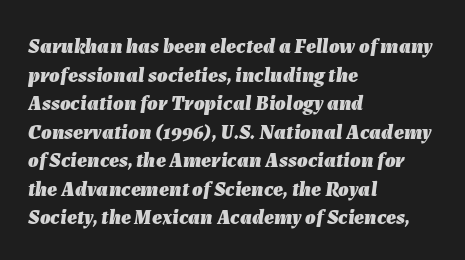
The gaps between neighbouring characters are ordinary and unremarkable. Line beginnings align vertically; line endings do not. Yep, that's italic — everything's leaning. Each row of text sits above clean, open space. Strong, thick strokes mark this as bold type.
